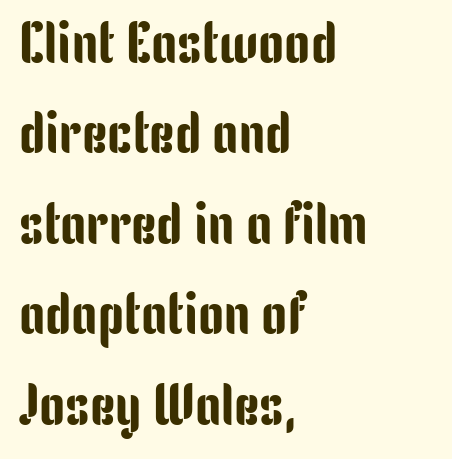
The area under the type is left untouched. The rendering anchors every line to the left-hand side. Nothing sits at the stroke ends, so this counts as sans-serif. You can tell it's not italic because the verticals are truly vertical. Do the characters align in a grid? No, the font is proportional. Each word holds together tightly as a unit, with standard inter-letter gaps.
